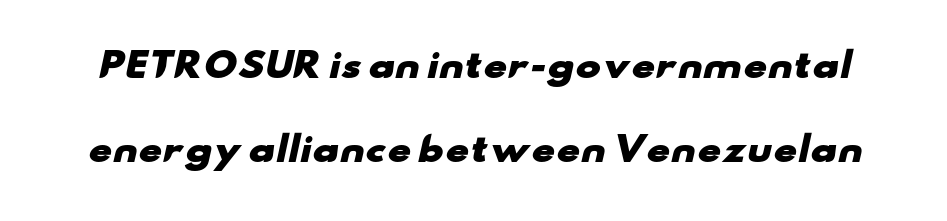
The zone under the glyphs is completely vacant. Emphasis by weight is at full strength: bold. The rendering shows plain stroke endings on the letterforms — a sans-serif design. The vertical gap from one line to the next is large. This rendering leaves character spacing at its baseline value. Is this a fixed-width face? No — the glyphs have proportional, varying widths.
